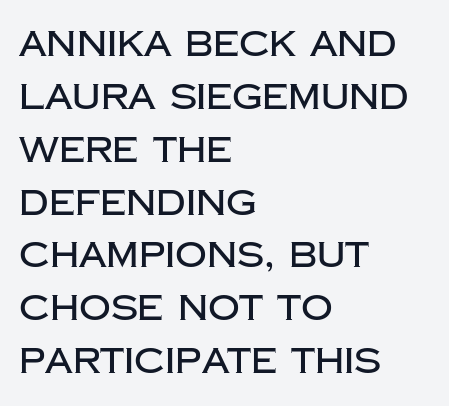
Regular leading. A sans-serif font was chosen for this passage. Underline: absent. Does the copy run flush right? No — it runs flush left.
